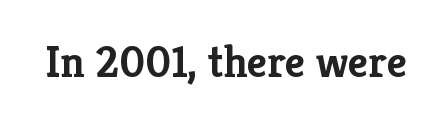
The image shows 44 px semibold serif type, upright; set normal letter spacing, not underlined; low stroke contrast and a medium x-height.
